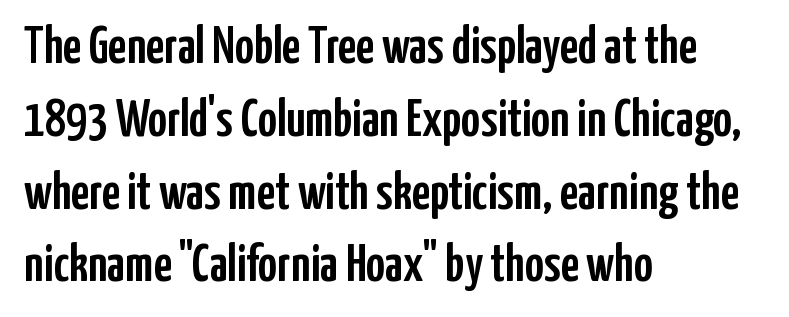
The space directly below the letters is spotless. The designer went with a sans here, leaving each stem footless. Every stem runs plumb, perpendicular to the baseline. The line-height multiplier appears to be the usual default. This rendering leaves character spacing at its baseline value.
